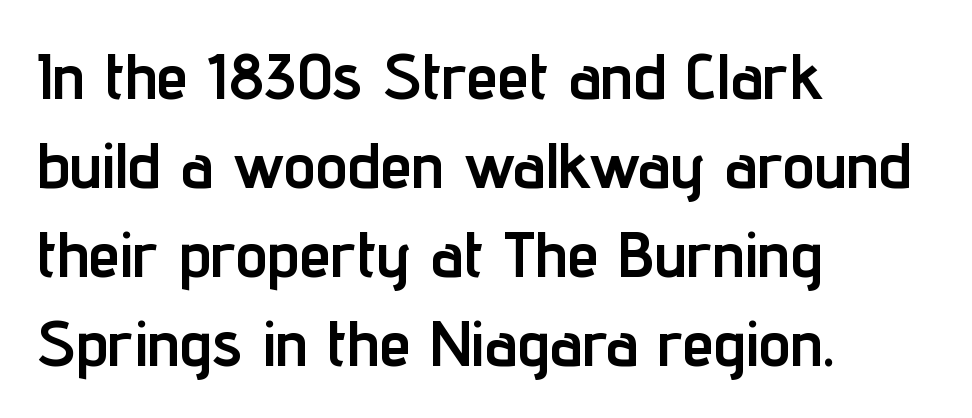
The string is rendered with underlining switched off. The paragraph shown leans on its left margin. A typesetter would call this leading conventional body-copy spacing. The typeface chosen for these lines omits serifs. The typesetting leans heavy: a genuine bold. A typesetter would call this proportional, since set widths differ per character.
